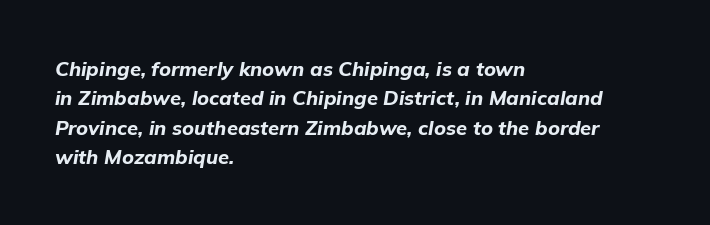
Thick stems and heavy bowls — unmistakably bold. What's the leading like? Ordinary, nothing unusual. Horizontal alignment here is leftward, the default for most running prose. Letters rest on an invisible, unmarked baseline. The rendering applies a slant to the glyphs. The letters sit at their default tracking, neither squeezed nor spread.
